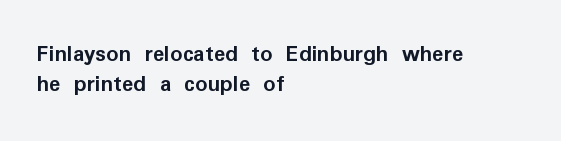
The glyphs are unaccompanied by any horizontal stroke below them. The leading is moderate, giving the passage an even texture. Left-aligned paragraph, ragged on the right. A full-strength bold gives these letters their thick strokes. This sample uses an upright cut, with every glyph sitting square on the baseline.
